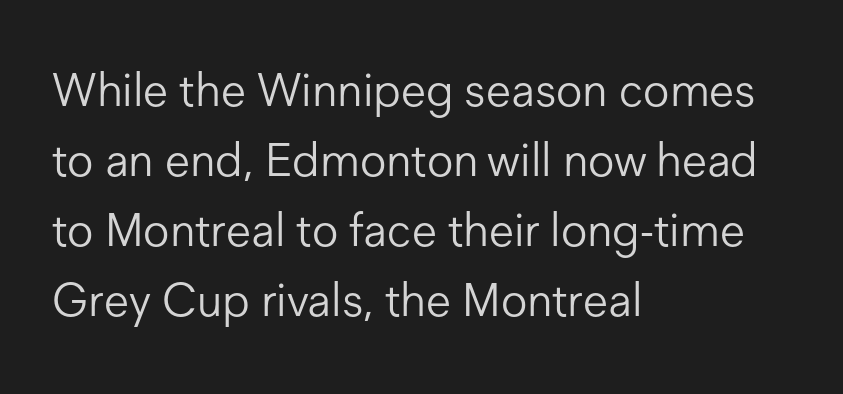
{"serif": "no", "italic": "no", "bold": "no", "weight": "light", "width": "normal", "stroke_contrast": "low", "x_height": "medium", "monospaced": "no", "underline": "no", "align": "left", "line_spacing": "normal", "line_spacing_ratio": 1.52, "letter_spacing": "normal", "letter_spacing_em": 0.0, "glyph_px": 46}
